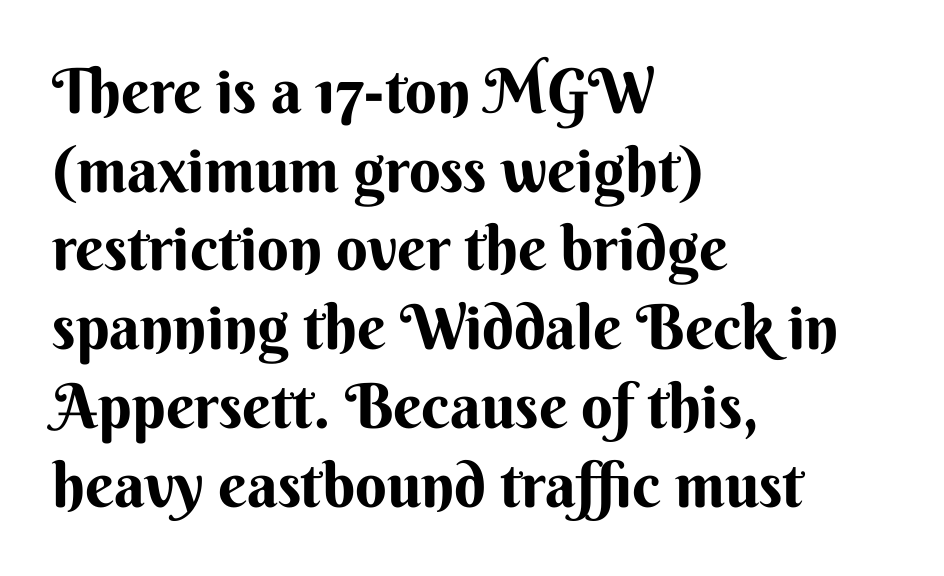
Q: Is the text bold? A: Yes.
Q: Is the text italic (slanted)? A: No, it is upright.
Q: Is the typeface a serif or a sans-serif typeface? A: Sans-serif.
Q: Is the text underlined? A: No.
Q: How is the paragraph aligned? A: Left-aligned.
Q: Is the spacing between letters normal or unusually wide? A: Normal.
Q: Is the spacing between lines tight, normal or loose? A: Normal.
Q: Width (condensed, normal, or wide)? A: Normal.
Q: Stroke contrast? A: Medium.
Q: x-height? A: Small.
Q: Monospaced? A: No.
